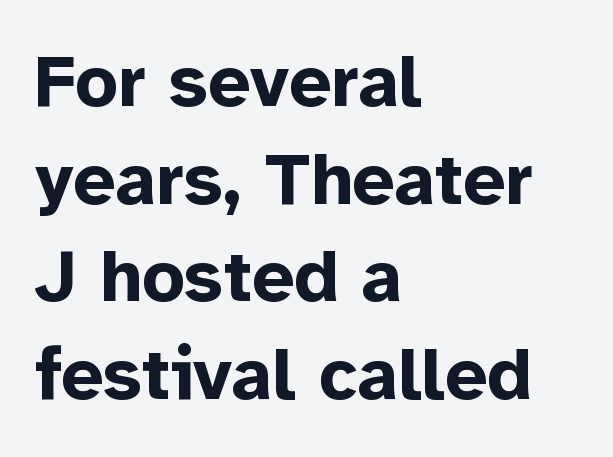
Q: Is the text bold? A: Yes.
Q: Is the text italic (slanted)? A: No, it is upright.
Q: Is the typeface a serif or a sans-serif typeface? A: Sans-serif.
Q: Is the text underlined? A: No.
Q: How is the paragraph aligned? A: Left-aligned.
Q: Is the spacing between letters normal or unusually wide? A: Normal.
Q: Is the spacing between lines tight, normal or loose? A: Normal.
Q: Width (condensed, normal, or wide)? A: Normal.
Q: Stroke contrast? A: Low.
Q: x-height? A: Medium.
Q: Monospaced? A: No.
